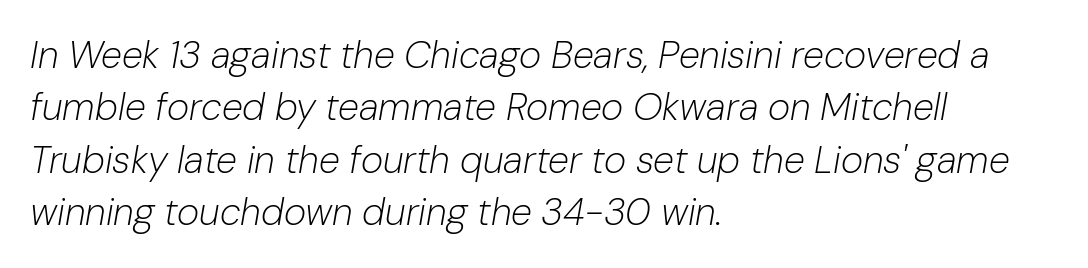
{"italic": "yes", "lean": "right", "slant_degrees": 10, "bold": "no", "weight": "light", "width": "normal", "stroke_contrast": "low", "x_height": "medium", "monospaced": "no", "underline": "no", "align": "left", "line_spacing": "normal", "line_spacing_ratio": 1.38, "letter_spacing": "normal", "letter_spacing_em": 0.0, "glyph_px": 38}
